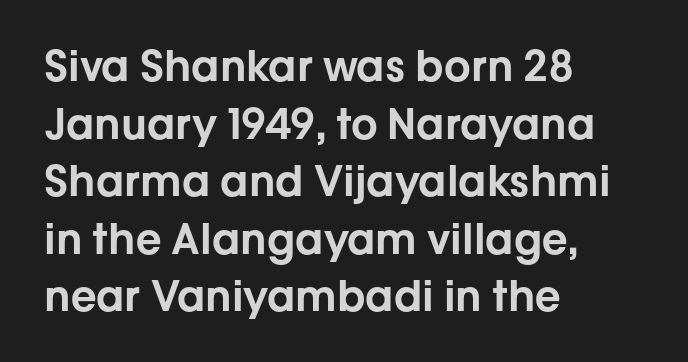
Q: Is the text italic (slanted)? A: No, it is upright.
Q: Is the typeface a serif or a sans-serif typeface? A: Sans-serif.
Q: Is the text underlined? A: No.
Q: How is the paragraph aligned? A: Left-aligned.
Q: Is the spacing between letters normal or unusually wide? A: Normal.
Q: Is the spacing between lines tight, normal or loose? A: Normal.
Q: Width (condensed, normal, or wide)? A: Normal.
Q: Stroke contrast? A: Low.
Q: x-height? A: Medium.
Q: Monospaced? A: No.
